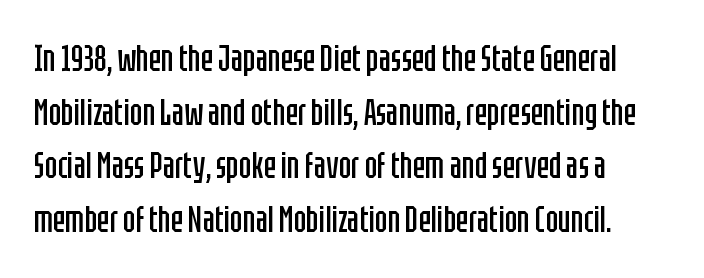
{"serif": "no", "italic": "no", "bold": "no", "weight": "regular", "width": "condensed", "stroke_contrast": "low", "x_height": "large", "monospaced": "no", "underline": "no", "align": "left", "line_spacing": "normal", "line_spacing_ratio": 1.45, "letter_spacing": "normal", "letter_spacing_em": 0.0, "glyph_px": 37}
